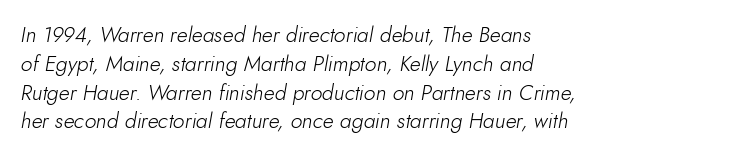
The image shows 21 px text type, italic (leaning right); set left-aligned, normal line spacing (1.37x), normal letter spacing, not underlined.
